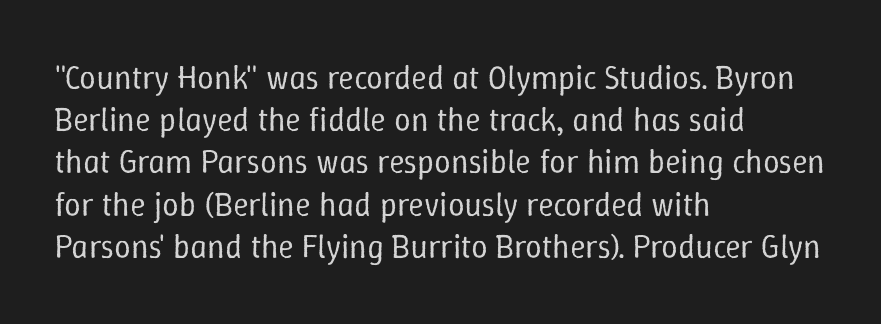
{"italic": "no", "bold": "no", "weight": "regular", "width": "normal", "stroke_contrast": "low", "x_height": "medium", "monospaced": "no", "underline": "no", "align": "left", "line_spacing": "normal", "line_spacing_ratio": 1.28, "letter_spacing": "normal", "letter_spacing_em": 0.0, "glyph_px": 33}
